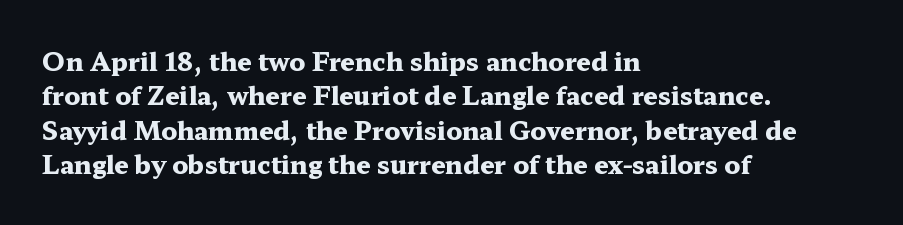
{"italic": "no", "bold": "yes", "underline": "no", "align": "left", "line_spacing": "normal", "line_spacing_ratio": 1.38, "letter_spacing": "normal", "letter_spacing_em": 0.0, "glyph_px": 25}
